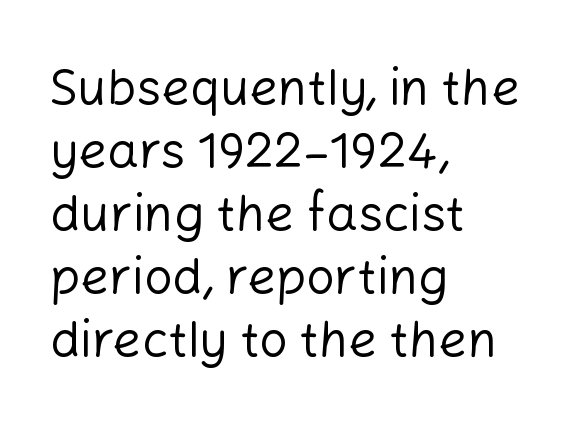
{"serif": "no", "italic": "no", "bold": "no", "weight": "regular", "width": "normal", "stroke_contrast": "low", "x_height": "medium", "monospaced": "no", "underline": "no", "align": "left", "line_spacing": "normal", "line_spacing_ratio": 1.26, "letter_spacing": "normal", "letter_spacing_em": 0.0, "glyph_px": 50}
